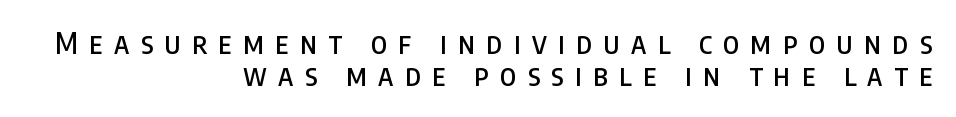
Just letters on the line, the space beneath them empty. You could barely slide anything between these rows. In CSS terms this would be text-align: right. Classification — sans serif.
